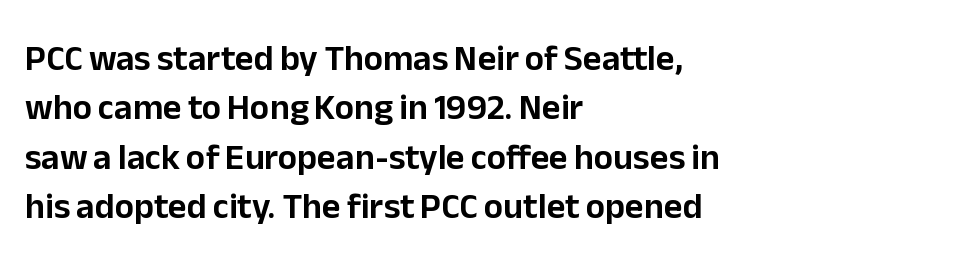
Q: Is the text italic (slanted)? A: No, it is upright.
Q: Is the typeface a serif or a sans-serif typeface? A: Sans-serif.
Q: Is the text underlined? A: No.
Q: How is the paragraph aligned? A: Left-aligned.
Q: Is the spacing between letters normal or unusually wide? A: Normal.
Q: Is the spacing between lines tight, normal or loose? A: Normal.
Q: Width (condensed, normal, or wide)? A: Normal.
Q: Stroke contrast? A: Low.
Q: x-height? A: Medium.
Q: Monospaced? A: No.
